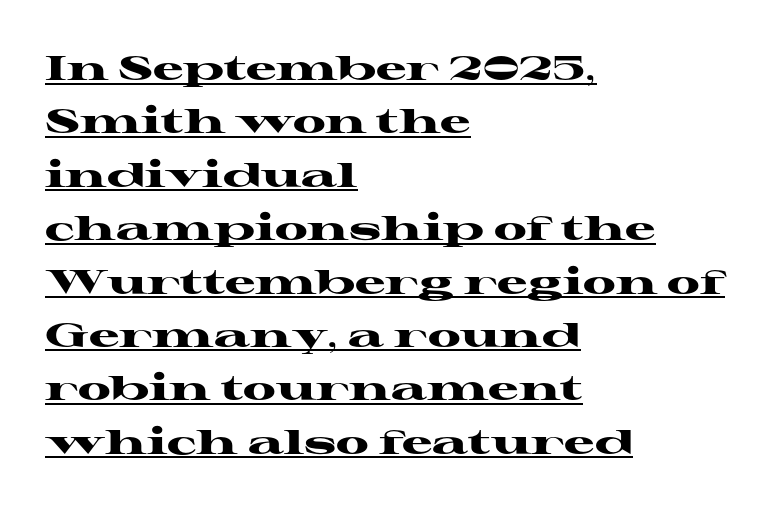
{"serif": "yes", "italic": "no", "bold": "yes", "weight": "heavy", "width": "wide", "stroke_contrast": "high", "x_height": "medium", "monospaced": "no", "underline": "yes", "align": "left", "line_spacing": "normal", "line_spacing_ratio": 1.57, "letter_spacing": "normal", "letter_spacing_em": 0.0, "glyph_px": 34}
